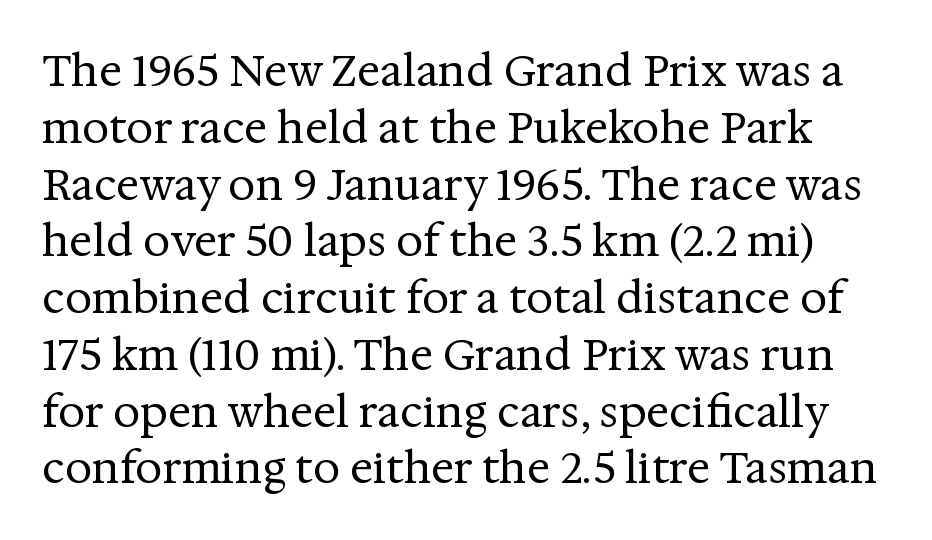
Q: Is the text bold? A: No.
Q: Is the text italic (slanted)? A: No, it is upright.
Q: Is the typeface a serif or a sans-serif typeface? A: Serif.
Q: Is the text underlined? A: No.
Q: Is the spacing between letters normal or unusually wide? A: Normal.
Q: Is the spacing between lines tight, normal or loose? A: Normal.
Q: Width (condensed, normal, or wide)? A: Normal.
Q: Stroke contrast? A: Medium.
Q: x-height? A: Medium.
Q: Monospaced? A: No.
